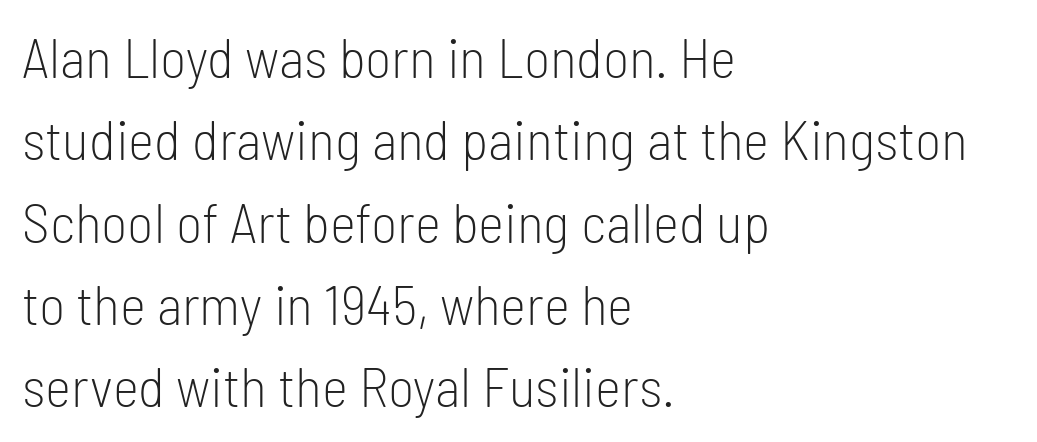
{"serif": "no", "italic": "no", "bold": "no", "weight": "light", "width": "condensed", "stroke_contrast": "low", "x_height": "medium", "monospaced": "no", "underline": "no", "align": "left", "line_spacing": "normal", "line_spacing_ratio": 1.47, "letter_spacing": "normal", "letter_spacing_em": 0.0, "glyph_px": 56}
